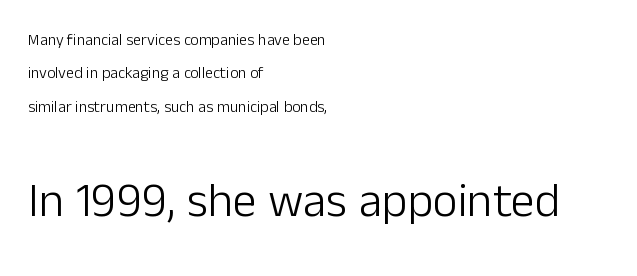
{"serif": "no", "italic": "no", "bold": "no", "weight": "light", "width": "normal", "stroke_contrast": "low", "x_height": "medium", "monospaced": "no", "underline": "no", "align": "left", "line_spacing": "loose", "line_spacing_ratio": 2.09, "letter_spacing": "normal", "letter_spacing_em": 0.0, "larger_block": "second", "size_ratio": 3.0, "glyph_px": 48}
